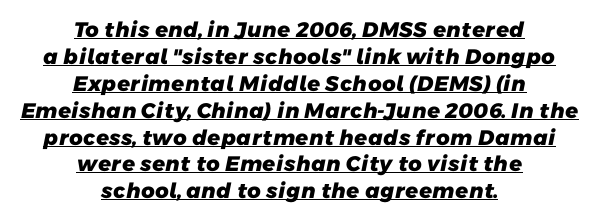
The strokes are fattened all the way to bold. The line texture is even and compact thanks to regular tracking. Both edges are ragged and mirror each other, which tells us the setting is centered. Like a heading marked for emphasis, these lines bear an underscore. How would I describe the line gaps? Plain and ordinary.
